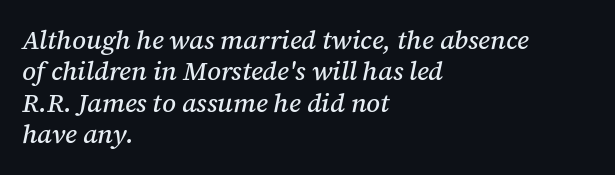
The image shows 26 px text type, italic (leaning right); set left-aligned, line spacing 1.21x, normal letter spacing, not underlined.
